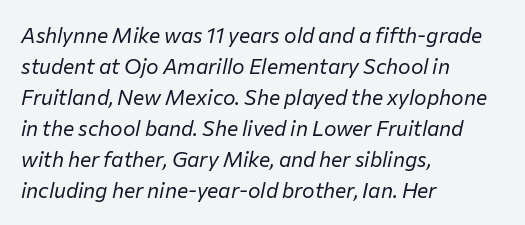
Q: Is the text bold? A: No.
Q: Is the text italic (slanted)? A: Yes, it leans right by about 12 degrees.
Q: Is the text underlined? A: No.
Q: How is the paragraph aligned? A: Left-aligned.
Q: Is the spacing between letters normal or unusually wide? A: Normal.
Q: Is the spacing between lines tight, normal or loose? A: Normal.
